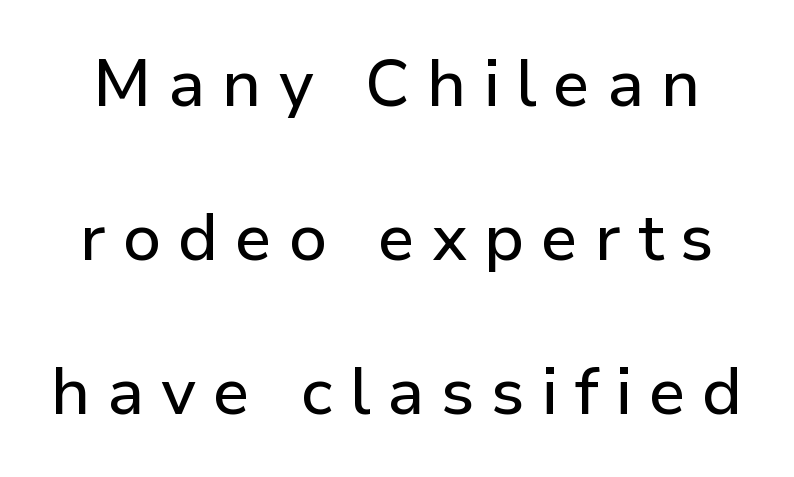
The image shows 66 px sans-serif type, upright; set loose line spacing (2.33x), unusually wide letter spacing (+0.25 em), not underlined; low stroke contrast and a medium x-height.
